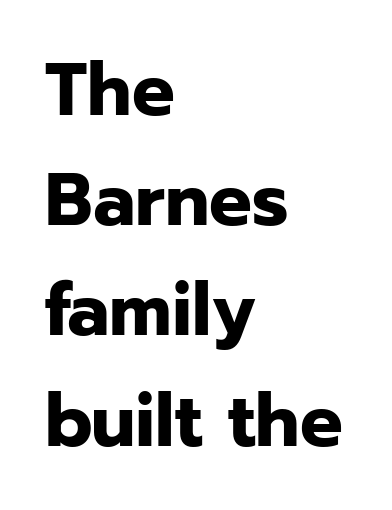
The lettering stays uniformly vertical, giving the passage a roman look. How are the letters spaced? Ordinarily, with no added tracking. Each row of text sits above clean, open space. If you measured baseline to baseline, you'd find a middling distance. Note the varied advance widths — an 'i' is clearly narrower than an 'm'.
